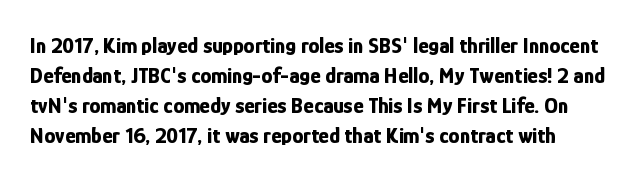
Q: Is the text bold? A: Yes.
Q: Is the text italic (slanted)? A: No, it is upright.
Q: Is the text underlined? A: No.
Q: Is the spacing between letters normal or unusually wide? A: Normal.
Q: Is the spacing between lines tight, normal or loose? A: Normal.
